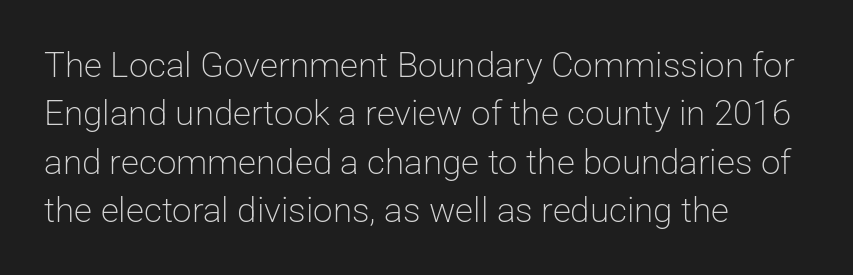
The image shows 35 px light sans-serif type, upright; set left-aligned, normal line spacing (1.38x), normal letter spacing, not underlined; low stroke contrast and a medium x-height.
